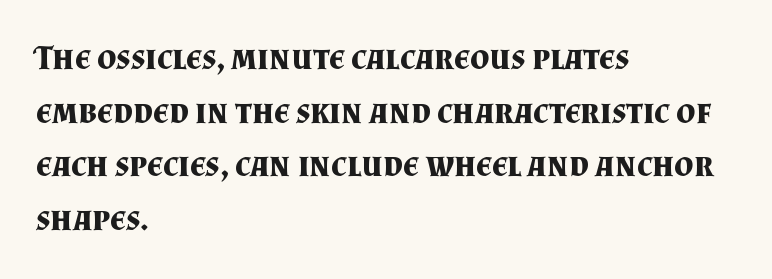
The image shows 34 px bold serif type, upright; set left-aligned, normal line spacing (1.58x), normal letter spacing, not underlined; medium stroke contrast and a small x-height.
